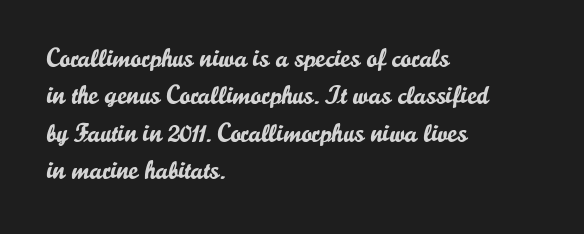
{"underline": "no", "align": "left", "line_spacing": "normal", "line_spacing_ratio": 1.44, "letter_spacing": "normal", "letter_spacing_em": 0.0, "glyph_px": 26}
